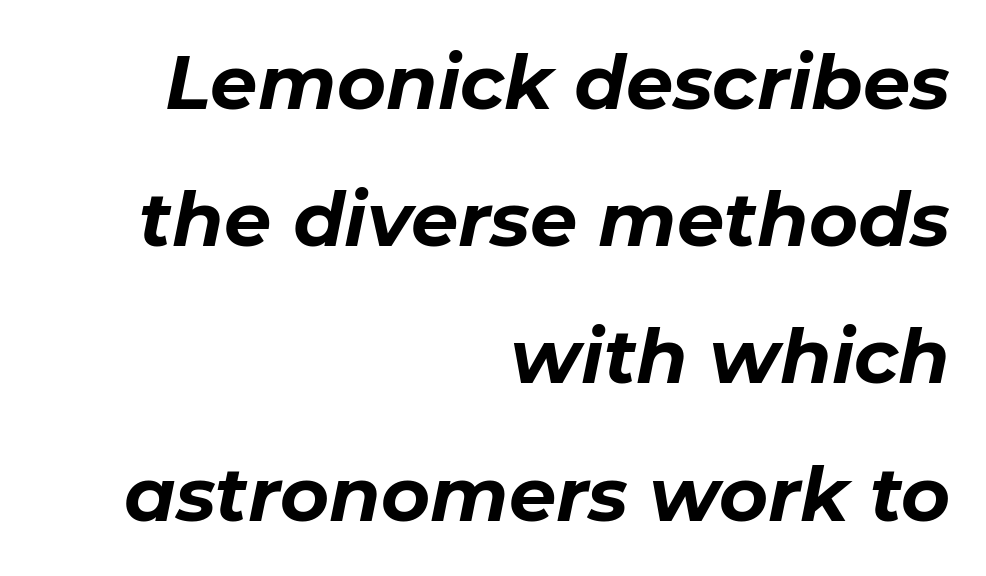
{"italic": "yes", "lean": "right", "slant_degrees": 11, "bold": "yes", "weight": "bold", "width": "normal", "stroke_contrast": "low", "x_height": "medium", "monospaced": "no", "underline": "no", "align": "right", "line_spacing_ratio": 1.83, "letter_spacing": "normal", "letter_spacing_em": 0.0, "glyph_px": 75}
